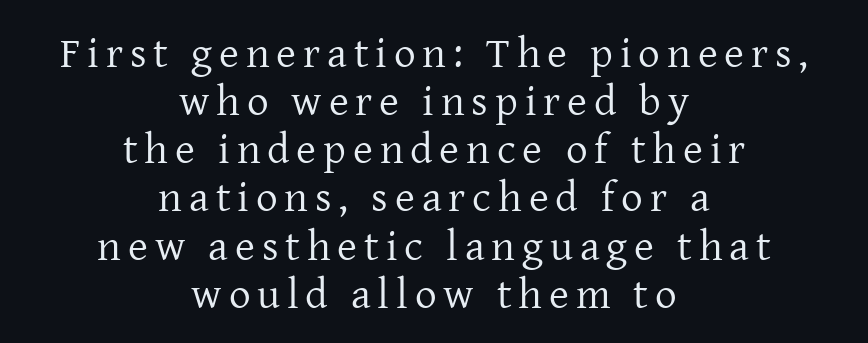
The image shows 43 px regular-weight serif type, upright; set centered, tight line spacing (1.12x), not underlined; low stroke contrast and a medium x-height.
